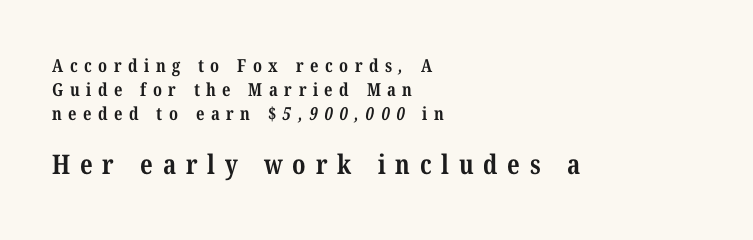
Q: Is the text bold? A: Yes.
Q: Is the text underlined? A: No.
Q: How is the paragraph aligned? A: Left-aligned.
Q: Is the spacing between letters normal or unusually wide? A: Unusually wide.
Q: Is the spacing between lines tight, normal or loose? A: Normal.
Q: Which block of text is set in a larger size, the first (top) or the second (bottom)? A: The second (bottom) one.
